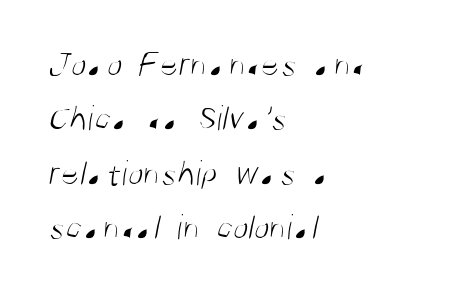
Honestly, the letter spacing is just normal — you wouldn't notice it. The strip under each line holds only bare page. Check where the strokes stop: nothing finishes them off — pure sans. Stems and bowls with no extra thickness — not bold.
